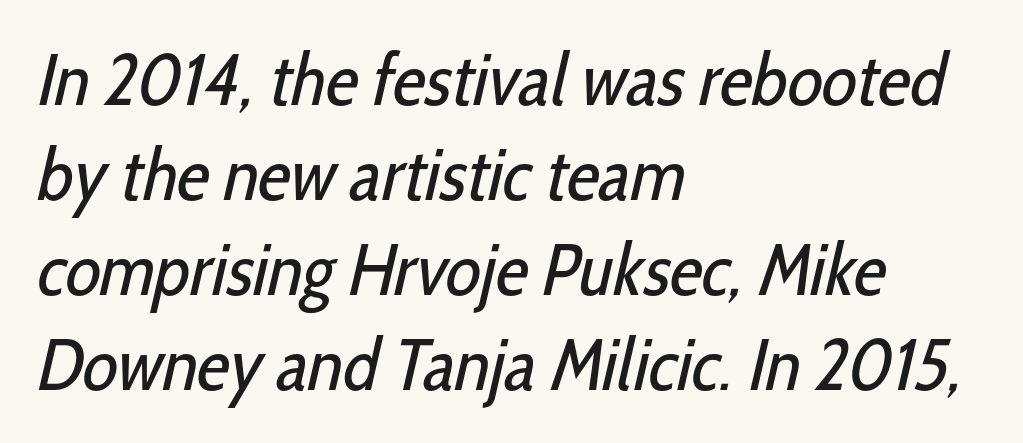
Letterform terminals end flat and unadorned throughout the passage. Unbolded letterforms with no extra heft. The text block is weighted toward the left margin, trailing off unevenly rightward. The rows are spaced the way most documents space them.
